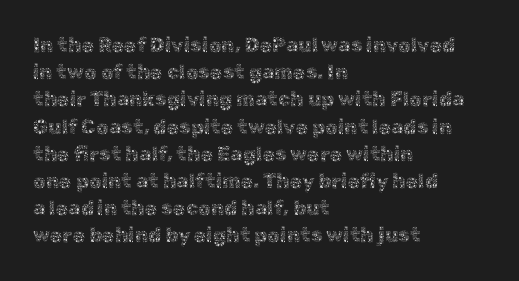
{"italic": "no", "bold": "no", "underline": "no", "align": "left", "line_spacing": "normal", "line_spacing_ratio": 1.36, "letter_spacing": "normal", "letter_spacing_em": 0.0, "glyph_px": 20}
